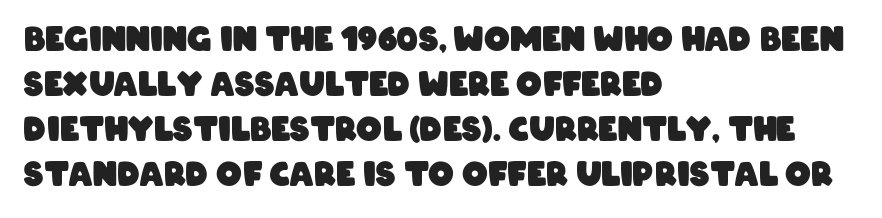
Q: Is the text bold? A: Yes.
Q: Is the typeface a serif or a sans-serif typeface? A: Sans-serif.
Q: Is the text underlined? A: No.
Q: How is the paragraph aligned? A: Left-aligned.
Q: Is the spacing between letters normal or unusually wide? A: Normal.
Q: Is the spacing between lines tight, normal or loose? A: Normal.
Q: Width (condensed, normal, or wide)? A: Condensed.
Q: Stroke contrast? A: Low.
Q: x-height? A: Large.
Q: Monospaced? A: No.
